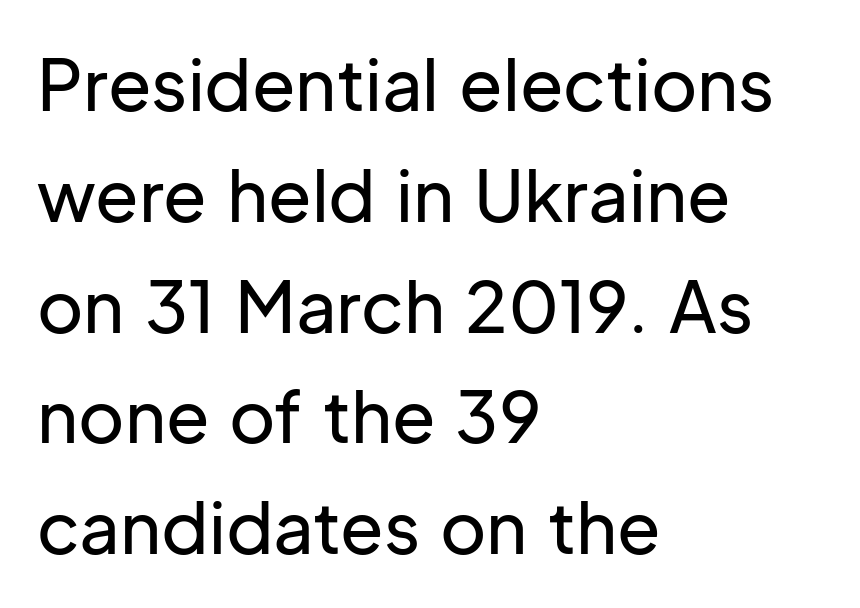
{"serif": "no", "italic": "no", "width": "normal", "stroke_contrast": "low", "x_height": "medium", "monospaced": "no", "underline": "no", "align": "left", "line_spacing": "normal", "line_spacing_ratio": 1.56, "letter_spacing": "normal", "letter_spacing_em": 0.0, "glyph_px": 71}
